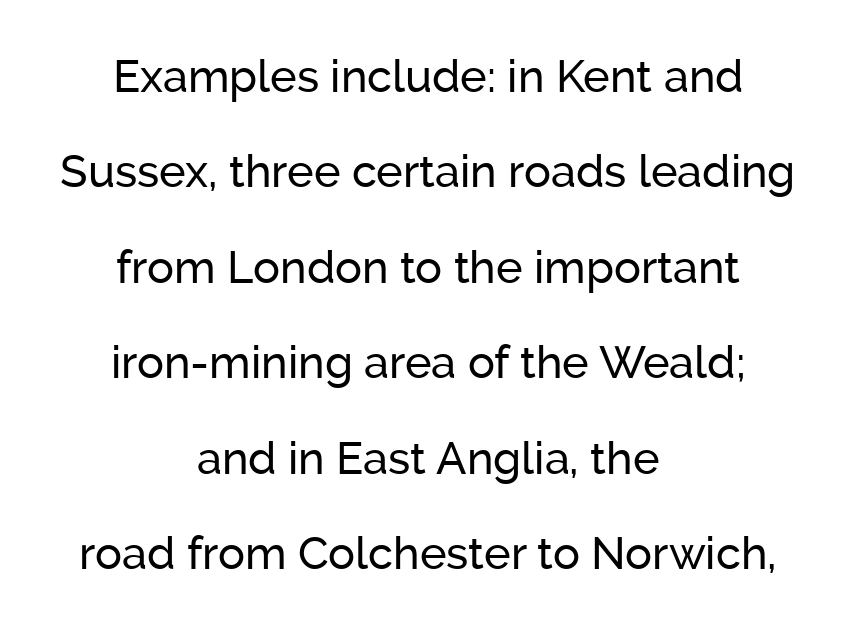
Q: Is the text italic (slanted)? A: No, it is upright.
Q: Is the typeface a serif or a sans-serif typeface? A: Sans-serif.
Q: Is the text underlined? A: No.
Q: How is the paragraph aligned? A: Centered.
Q: Is the spacing between letters normal or unusually wide? A: Normal.
Q: Is the spacing between lines tight, normal or loose? A: Loose.
Q: Width (condensed, normal, or wide)? A: Normal.
Q: Stroke contrast? A: Low.
Q: x-height? A: Medium.
Q: Monospaced? A: No.
